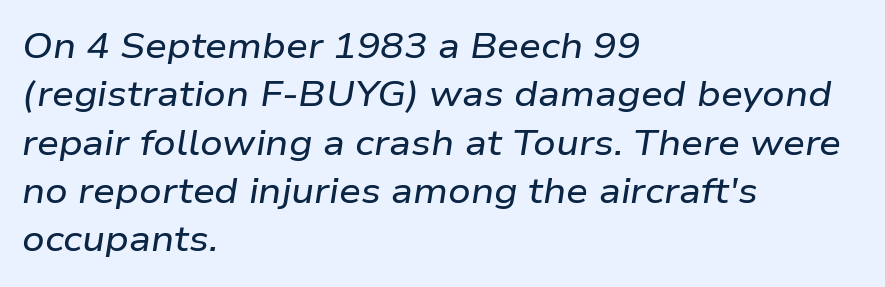
{"italic": "yes", "lean": "right", "slant_degrees": 9, "width": "wide", "stroke_contrast": "low", "x_height": "medium", "monospaced": "no", "underline": "no", "align": "left", "line_spacing": "normal", "line_spacing_ratio": 1.38, "letter_spacing": "normal", "letter_spacing_em": 0.0, "glyph_px": 35}
